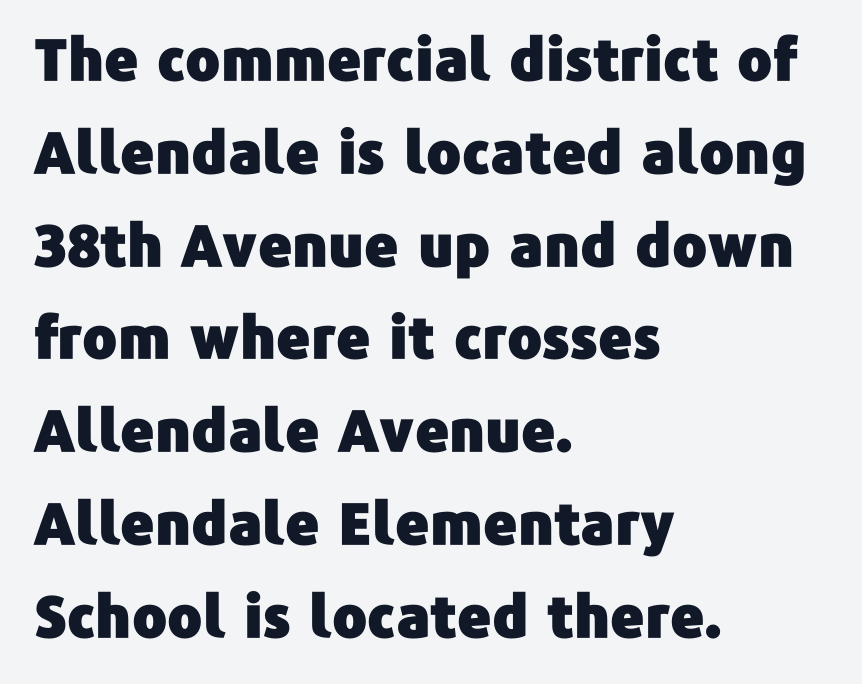
{"serif": "no", "italic": "no", "width": "normal", "stroke_contrast": "low", "x_height": "medium", "monospaced": "no", "underline": "no", "align": "left", "line_spacing": "normal", "line_spacing_ratio": 1.6, "letter_spacing": "normal", "letter_spacing_em": 0.0, "glyph_px": 58}
